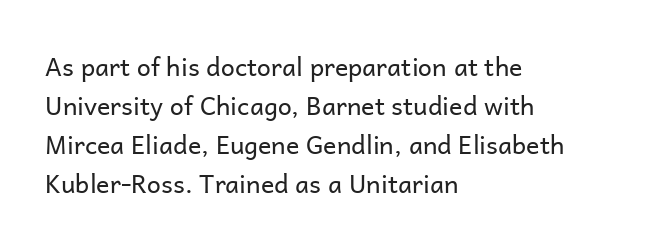
Q: Is the text bold? A: No.
Q: Is the text italic (slanted)? A: No, it is upright.
Q: Is the text underlined? A: No.
Q: How is the paragraph aligned? A: Left-aligned.
Q: Is the spacing between letters normal or unusually wide? A: Normal.
Q: Is the spacing between lines tight, normal or loose? A: Normal.
